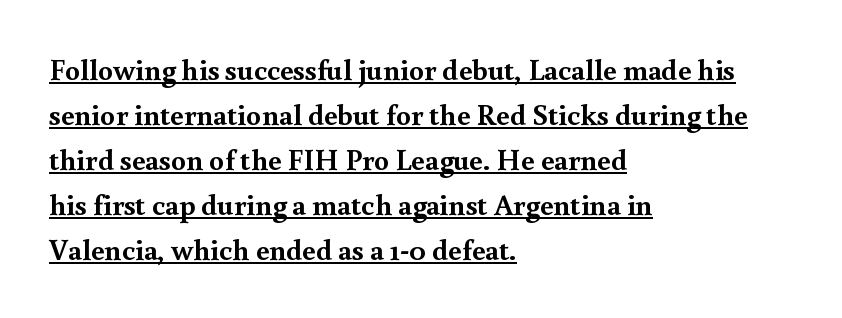
The compositor pushed each line to the left boundary. The string is rendered with underlining switched on. The rendering uses natural spacing where letterforms have individual widths. Is the letter spacing exaggerated? No — it looks like the ordinary default. Whoever set this chose a conventional vertical rhythm. The font family rendered here belongs to the serif group.
